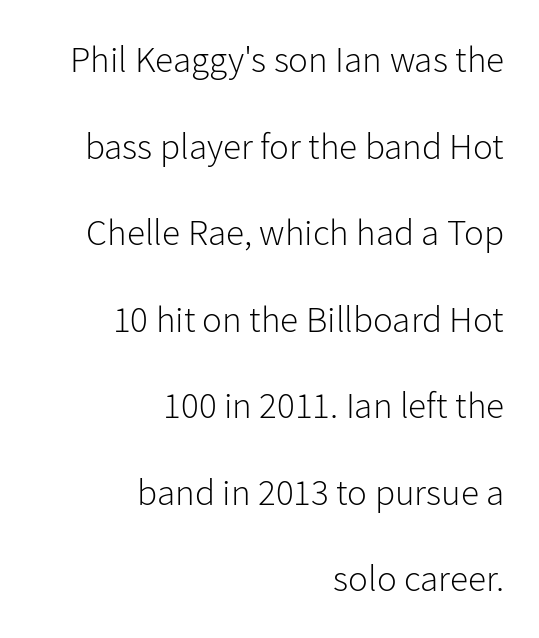
{"serif": "no", "italic": "no", "bold": "no", "weight": "light", "width": "normal", "stroke_contrast": "low", "x_height": "medium", "monospaced": "no", "underline": "no", "align": "right", "line_spacing": "loose", "line_spacing_ratio": 2.34, "letter_spacing": "normal", "letter_spacing_em": 0.0, "glyph_px": 37}
